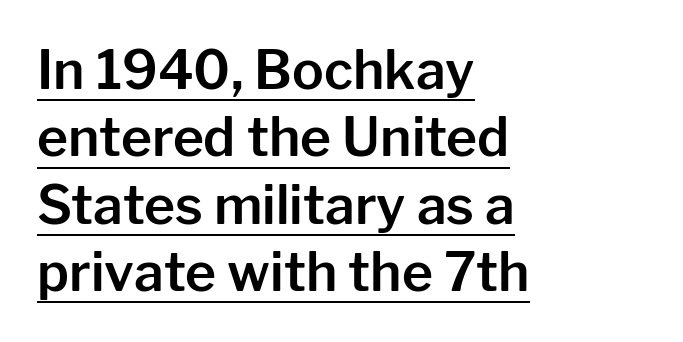
{"serif": "no", "italic": "no", "width": "normal", "stroke_contrast": "low", "x_height": "medium", "monospaced": "no", "underline": "yes", "align": "left", "line_spacing": "normal", "line_spacing_ratio": 1.27, "letter_spacing": "normal", "letter_spacing_em": 0.0, "glyph_px": 53}
